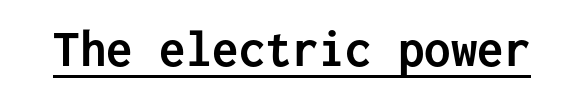
Q: Is the text bold? A: Yes.
Q: Is the text italic (slanted)? A: No, it is upright.
Q: Is the typeface a serif or a sans-serif typeface? A: Sans-serif.
Q: Is the text underlined? A: Yes.
Q: Is the spacing between letters normal or unusually wide? A: Normal.
Q: Width (condensed, normal, or wide)? A: Normal.
Q: Stroke contrast? A: Low.
Q: x-height? A: Medium.
Q: Monospaced? A: Yes.
